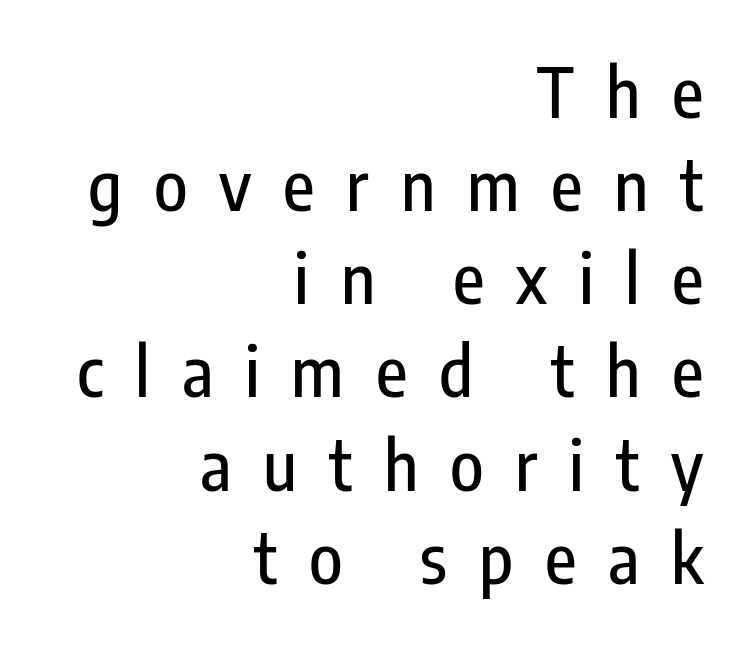
Each letter keeps its own natural width here, so spacing adapts to shape. No feet cap the strokes, marking this as sans-serif type. Which margin do the lines hug? The right one — the left edge is uneven. A bare baseline throughout the passage.
